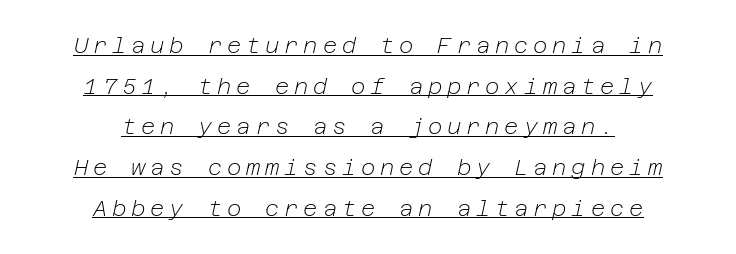
{"italic": "yes", "lean": "right", "slant_degrees": 12, "bold": "no", "underline": "yes", "align": "center", "line_spacing_ratio": 1.85, "letter_spacing": "wide", "letter_spacing_em": 0.22, "glyph_px": 22}
